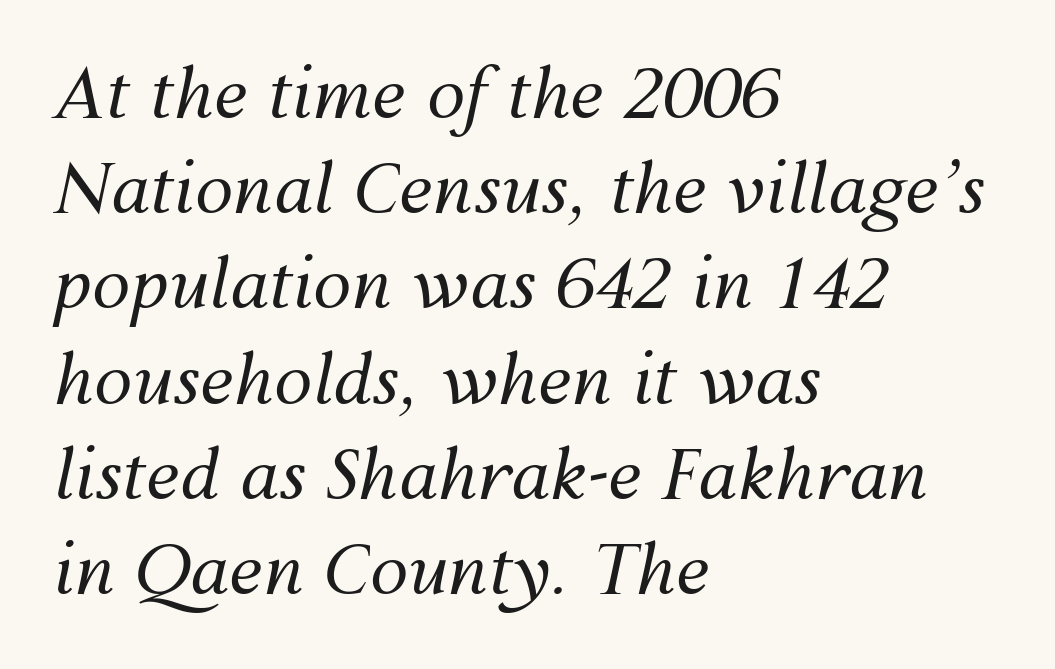
The image shows 69 px regular-weight type, italic (leaning right); set left-aligned, normal line spacing (1.38x), normal letter spacing, not underlined; medium stroke contrast and a medium x-height.
